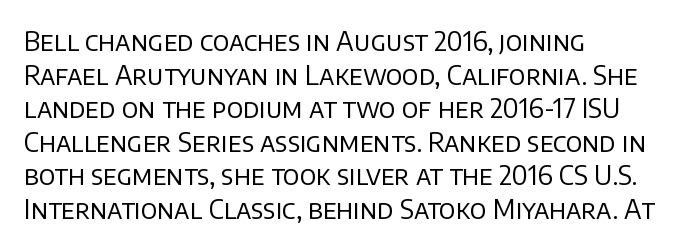
Q: Is the text bold? A: No.
Q: Is the text italic (slanted)? A: No, it is upright.
Q: Is the text underlined? A: No.
Q: How is the paragraph aligned? A: Left-aligned.
Q: Is the spacing between letters normal or unusually wide? A: Normal.
Q: Is the spacing between lines tight, normal or loose? A: Normal.
